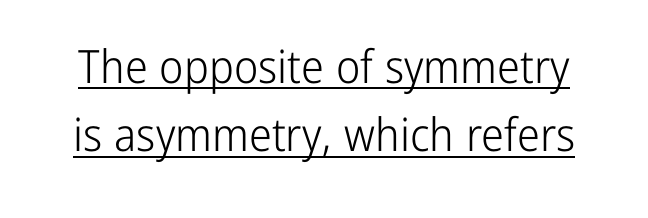
Q: Is the text bold? A: No.
Q: Is the text italic (slanted)? A: No, it is upright.
Q: Is the typeface a serif or a sans-serif typeface? A: Sans-serif.
Q: Is the text underlined? A: Yes.
Q: Is the spacing between letters normal or unusually wide? A: Normal.
Q: Is the spacing between lines tight, normal or loose? A: Normal.
Q: Width (condensed, normal, or wide)? A: Condensed.
Q: Stroke contrast? A: Low.
Q: x-height? A: Medium.
Q: Monospaced? A: No.
